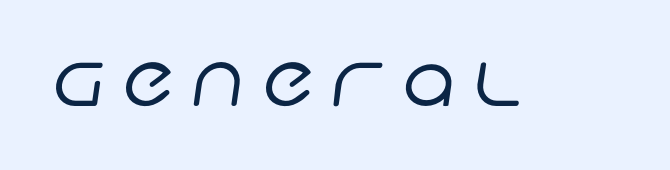
{"serif": "no", "bold": "no", "weight": "regular", "width": "normal", "stroke_contrast": "low", "x_height": "large", "monospaced": "no", "underline": "no", "letter_spacing": "wide", "letter_spacing_em": 0.27, "glyph_px": 71}
